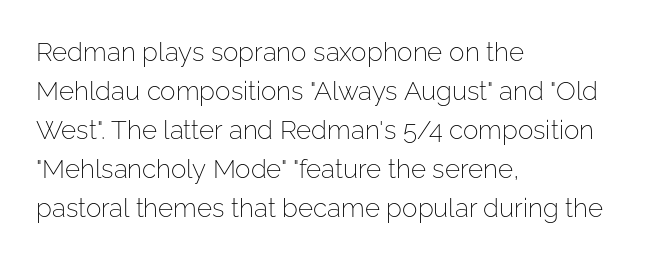
Each new line begins a customary step beneath the previous one. Students, note that the glyphs here touch the page at normal intervals. Letters rest on an invisible, unmarked baseline. Posture: upright roman.
